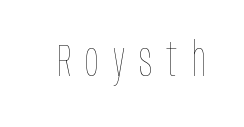
{"italic": "no", "bold": "no", "weight": "thin", "width": "condensed", "stroke_contrast": "low", "x_height": "large", "monospaced": "no", "underline": "no", "letter_spacing": "wide", "letter_spacing_em": 0.3, "glyph_px": 46}
